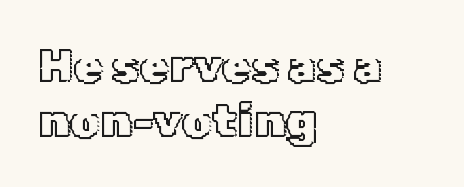
This sample has the flowing, uneven cadence of proportional lettering. The paragraph shown leans on its left margin. Plain, unruled lines of type. Nothing unusual about the tracking: characters are spaced as the font intends. The specimen reads as upright at a glance.
